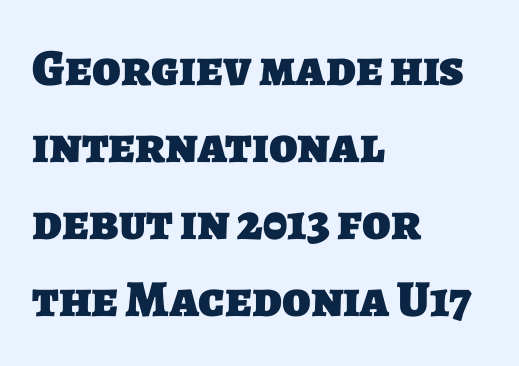
Q: Is the text bold? A: Yes.
Q: Is the typeface a serif or a sans-serif typeface? A: Sans-serif.
Q: Is the text underlined? A: No.
Q: How is the paragraph aligned? A: Left-aligned.
Q: Is the spacing between letters normal or unusually wide? A: Normal.
Q: Is the spacing between lines tight, normal or loose? A: Normal.
Q: Width (condensed, normal, or wide)? A: Normal.
Q: Stroke contrast? A: Low.
Q: x-height? A: Large.
Q: Monospaced? A: No.
